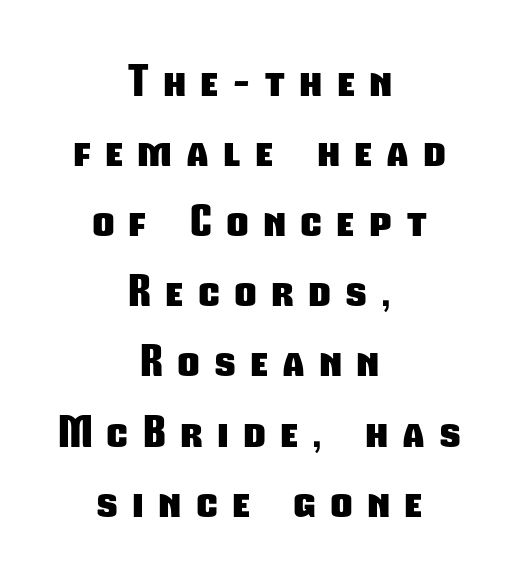
The rendering positions every line midway between the sides. The passage shown has open, widely tracked lettering throughout. Character widths vary here, with narrow letters taking less room than wide ones. The space beneath each line is pristine and unruled.
